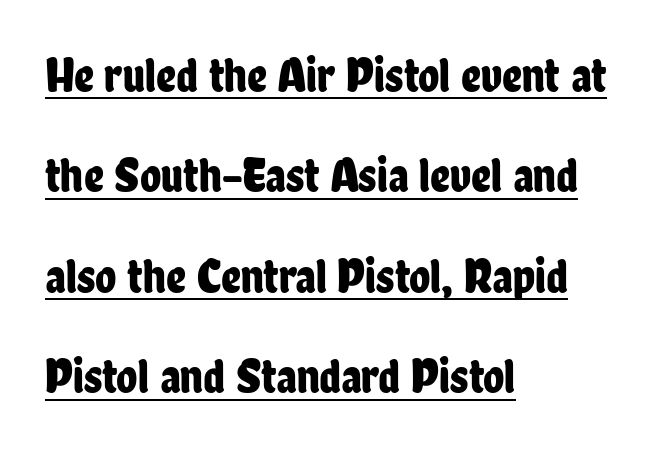
{"serif": "no", "italic": "no", "width": "condensed", "stroke_contrast": "low", "x_height": "medium", "monospaced": "no", "underline": "yes", "align": "left", "line_spacing": "loose", "line_spacing_ratio": 2.05, "letter_spacing": "normal", "letter_spacing_em": 0.0, "glyph_px": 49}
